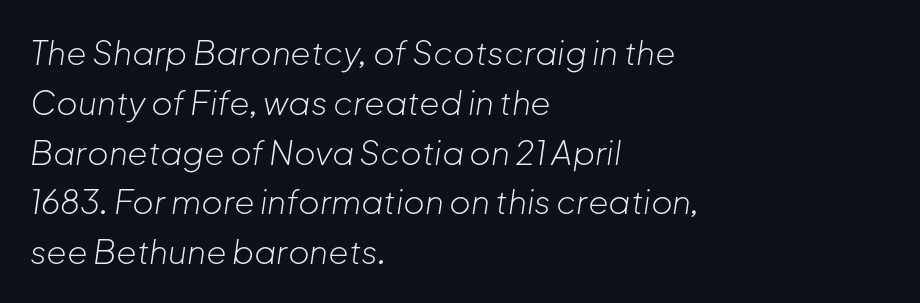
Q: Is the text bold? A: No.
Q: Is the text italic (slanted)? A: Yes, it leans right by about 8 degrees.
Q: Is the text underlined? A: No.
Q: How is the paragraph aligned? A: Left-aligned.
Q: Is the spacing between letters normal or unusually wide? A: Normal.
Q: Is the spacing between lines tight, normal or loose? A: Normal.
Q: Width (condensed, normal, or wide)? A: Normal.
Q: Stroke contrast? A: Low.
Q: x-height? A: Medium.
Q: Monospaced? A: No.
